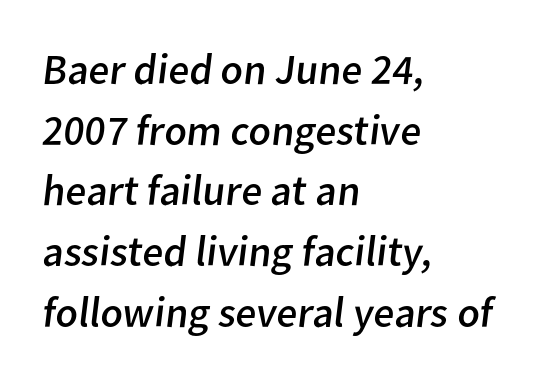
Q: Is the text bold? A: No.
Q: Is the typeface a serif or a sans-serif typeface? A: Sans-serif.
Q: Is the text underlined? A: No.
Q: How is the paragraph aligned? A: Left-aligned.
Q: Is the spacing between letters normal or unusually wide? A: Normal.
Q: Is the spacing between lines tight, normal or loose? A: Normal.
Q: Width (condensed, normal, or wide)? A: Normal.
Q: Stroke contrast? A: Low.
Q: x-height? A: Medium.
Q: Monospaced? A: No.
